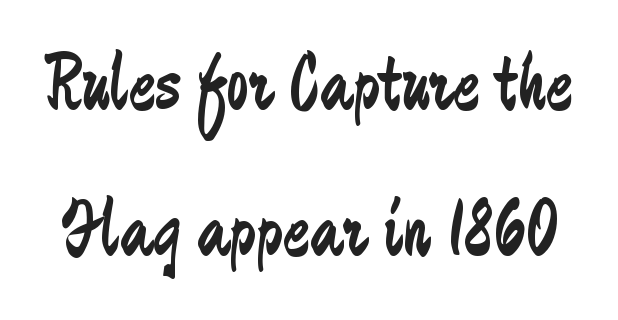
The image shows 80 px regular-weight, condensed sans-serif type; set line spacing 1.82x, normal letter spacing, not underlined; low stroke contrast and a small x-height.
